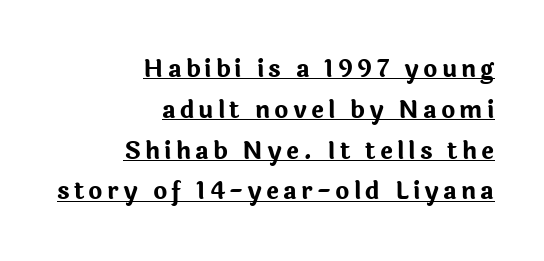
{"italic": "no", "bold": "yes", "underline": "yes", "align": "right", "line_spacing": "normal", "line_spacing_ratio": 1.7, "glyph_px": 24}
